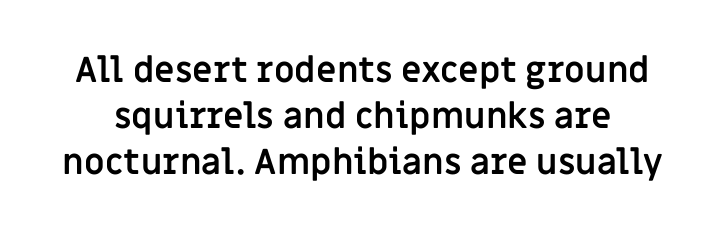
{"serif": "no", "italic": "no", "bold": "yes", "weight": "semibold", "width": "normal", "stroke_contrast": "low", "x_height": "large", "monospaced": "no", "underline": "no", "line_spacing": "normal", "line_spacing_ratio": 1.31, "letter_spacing": "normal", "letter_spacing_em": 0.0, "glyph_px": 35}
